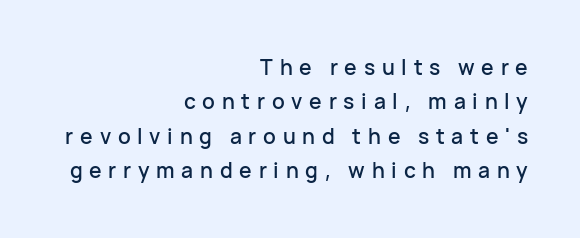
The image shows 21 px text type, upright; set right-aligned, normal line spacing (1.64x), unusually wide letter spacing (+0.32 em), not underlined.
